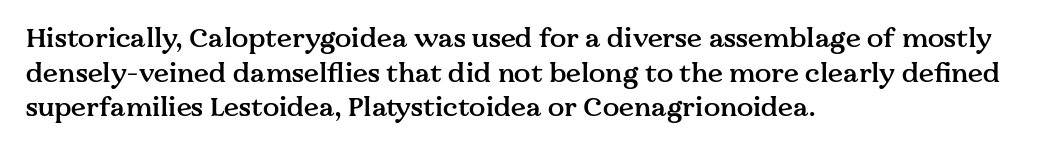
Set as a demibold, roughly 600 on the weight scale. The rendering anchors every line to the left-hand side. Tracking here is standard; glyphs follow each other at the usual distance. In terms of posture, this sample is upright. Each row of text sits above clean, open space.
